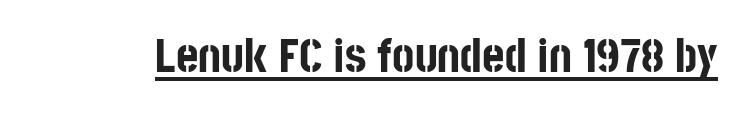
Q: Is the text bold? A: Yes.
Q: Is the text italic (slanted)? A: No, it is upright.
Q: Is the typeface a serif or a sans-serif typeface? A: Sans-serif.
Q: Is the text underlined? A: Yes.
Q: Is the spacing between letters normal or unusually wide? A: Normal.
Q: Width (condensed, normal, or wide)? A: Condensed.
Q: Stroke contrast? A: Low.
Q: x-height? A: Large.
Q: Monospaced? A: No.
